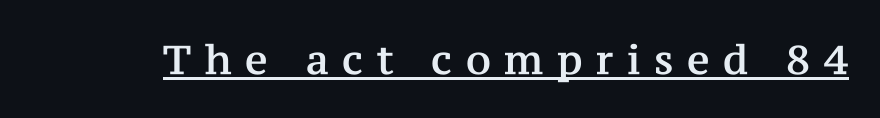
{"serif": "yes", "italic": "no", "width": "normal", "stroke_contrast": "medium", "x_height": "medium", "monospaced": "no", "underline": "yes", "letter_spacing": "wide", "letter_spacing_em": 0.34, "glyph_px": 40}
